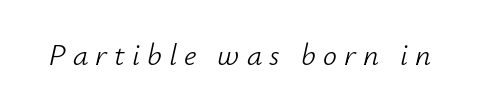
Q: Is the text bold? A: No.
Q: Is the text italic (slanted)? A: Yes, it leans right by about 12 degrees.
Q: Is the text underlined? A: No.
Q: Is the spacing between letters normal or unusually wide? A: Unusually wide.
Q: Width (condensed, normal, or wide)? A: Normal.
Q: Stroke contrast? A: Low.
Q: x-height? A: Small.
Q: Monospaced? A: No.
